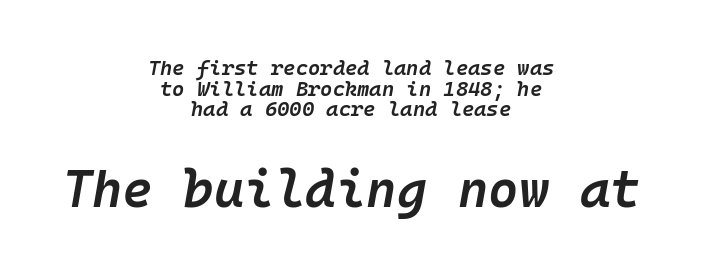
The image shows 52 px semibold type, italic (leaning right), monospaced; set centered, tight line spacing (0.98x), normal letter spacing, not underlined; the second (bottom) block is 2.48x larger; low stroke contrast and a medium x-height.
